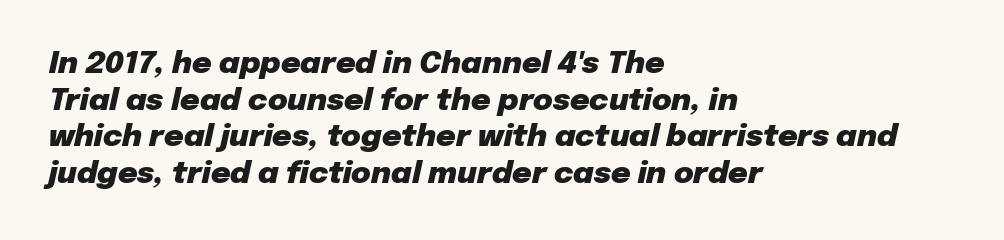
The image shows 30 px heavy type, italic (leaning right); set left-aligned, line spacing 1.22x, normal letter spacing, not underlined; low stroke contrast and a medium x-height.
